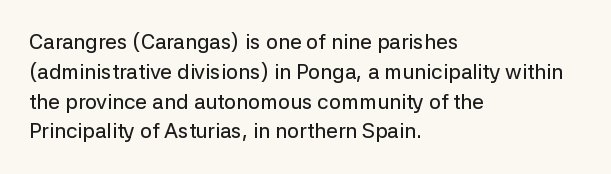
Q: Is the text italic (slanted)? A: No, it is upright.
Q: Is the text underlined? A: No.
Q: How is the paragraph aligned? A: Left-aligned.
Q: Is the spacing between letters normal or unusually wide? A: Normal.
Q: Is the spacing between lines tight, normal or loose? A: Normal.
